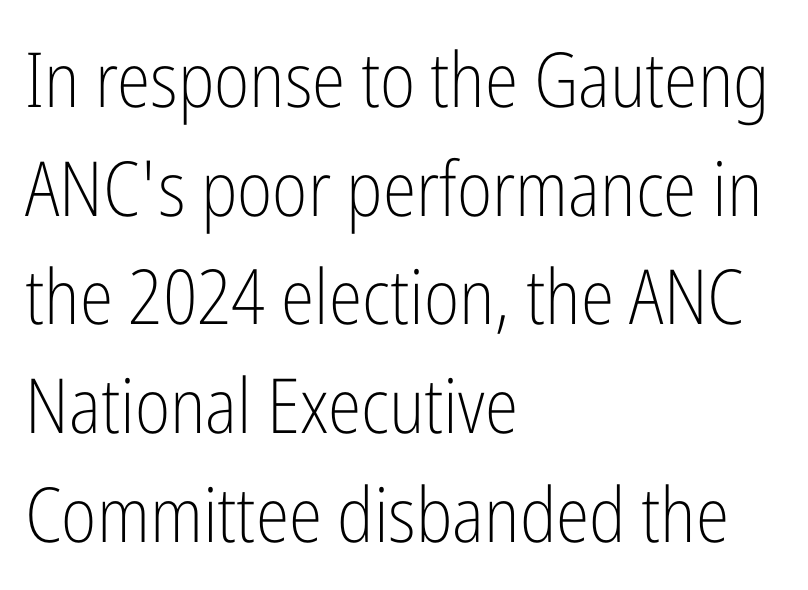
The image shows 76 px light, condensed sans-serif type, upright; set left-aligned, normal line spacing (1.43x), normal letter spacing, not underlined; low stroke contrast and a medium x-height.
